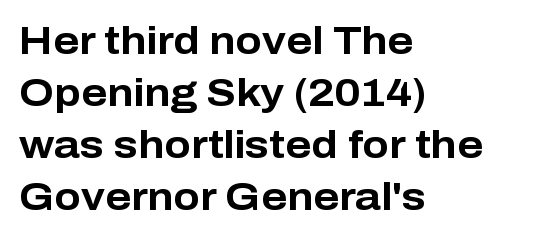
Q: Is the text bold? A: Yes.
Q: Is the text italic (slanted)? A: No, it is upright.
Q: Is the typeface a serif or a sans-serif typeface? A: Sans-serif.
Q: Is the text underlined? A: No.
Q: How is the paragraph aligned? A: Left-aligned.
Q: Is the spacing between letters normal or unusually wide? A: Normal.
Q: Is the spacing between lines tight, normal or loose? A: Normal.
Q: Width (condensed, normal, or wide)? A: Normal.
Q: Stroke contrast? A: Low.
Q: x-height? A: Medium.
Q: Monospaced? A: No.
